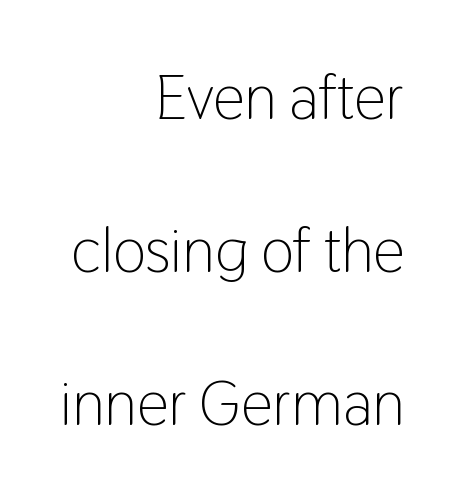
Descenders hang freely into open space. When letters stand straight like this, we call the style roman or upright. Each letter's strokes conclude bluntly, with no projecting serifs. Here the designer chose a conventional face with non-uniform glyph widths. The passage shown has conventional tracking throughout.
